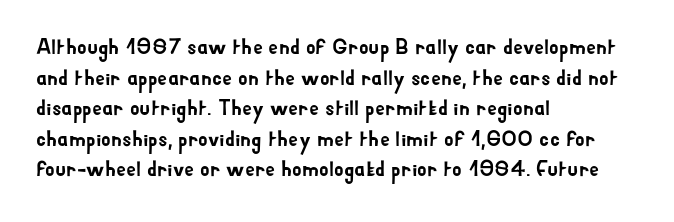
The image shows 22 px text type, upright; set left-aligned, normal line spacing (1.39x), normal letter spacing, not underlined.
